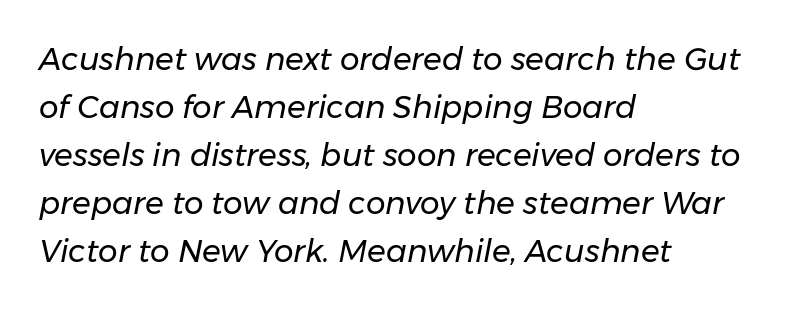
The lines in this sample share a left origin and differ only in where they stop. Inter-character spacing is left at the font's built-in metrics. The passage shown leans; its letterforms are oblique. The line-height multiplier appears to be the usual default. The typeface has the unassuming heft of standard copy or less.
